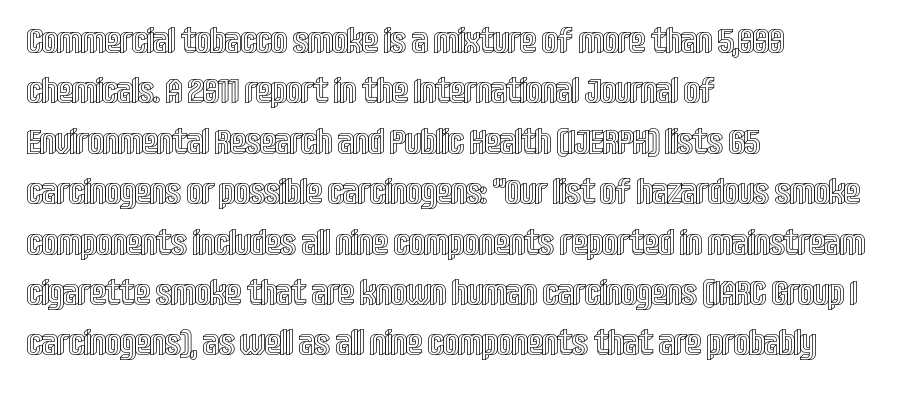
Q: Is the text italic (slanted)? A: No, it is upright.
Q: Is the text underlined? A: No.
Q: How is the paragraph aligned? A: Left-aligned.
Q: Is the spacing between letters normal or unusually wide? A: Normal.
Q: Is the spacing between lines tight, normal or loose? A: Normal.
Q: Width (condensed, normal, or wide)? A: Condensed.
Q: x-height? A: Large.
Q: Monospaced? A: No.
